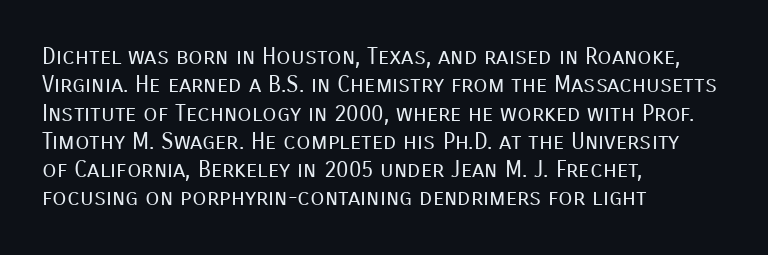
The image shows 23 px text type, upright; set left-aligned, line spacing 1.23x, normal letter spacing, not underlined.
